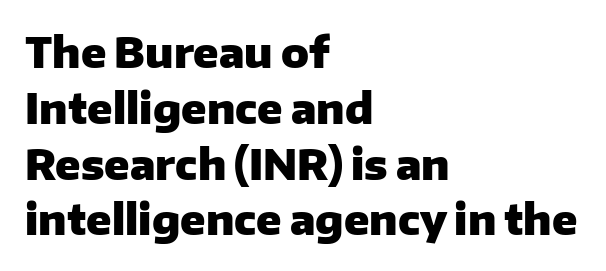
The image shows 41 px heavy sans-serif type, upright; set left-aligned, normal line spacing (1.36x), normal letter spacing, not underlined; low stroke contrast and a medium x-height.
